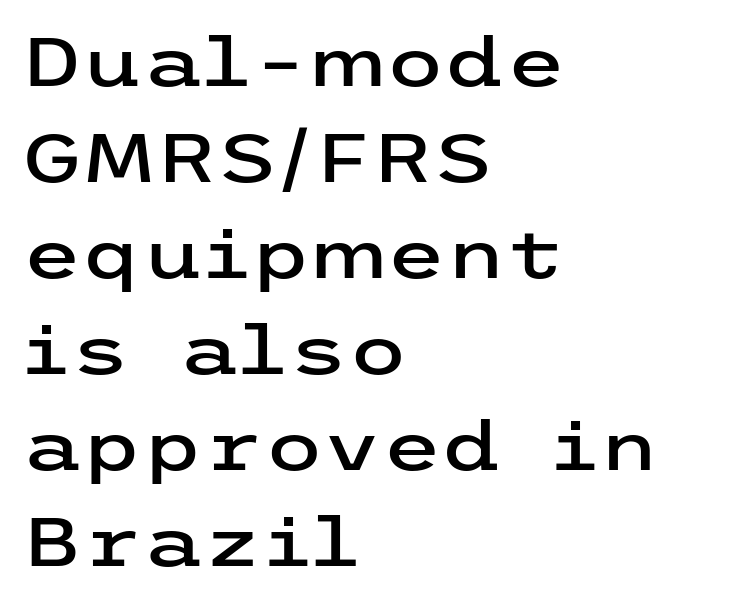
Q: Is the text italic (slanted)? A: No, it is upright.
Q: Is the typeface a serif or a sans-serif typeface? A: Sans-serif.
Q: Is the text underlined? A: No.
Q: How is the paragraph aligned? A: Left-aligned.
Q: Is the spacing between letters normal or unusually wide? A: Normal.
Q: Is the spacing between lines tight, normal or loose? A: Normal.
Q: Width (condensed, normal, or wide)? A: Wide.
Q: Stroke contrast? A: Low.
Q: x-height? A: Medium.
